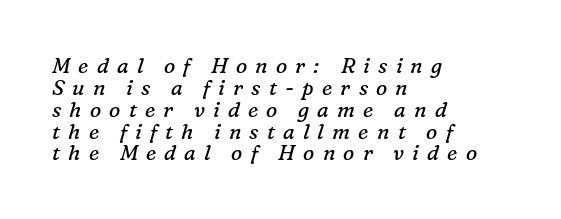
{"italic": "yes", "lean": "right", "slant_degrees": 16, "bold": "no", "underline": "no", "align": "left", "line_spacing": "tight", "line_spacing_ratio": 1.04, "letter_spacing": "wide", "letter_spacing_em": 0.39, "glyph_px": 21}
